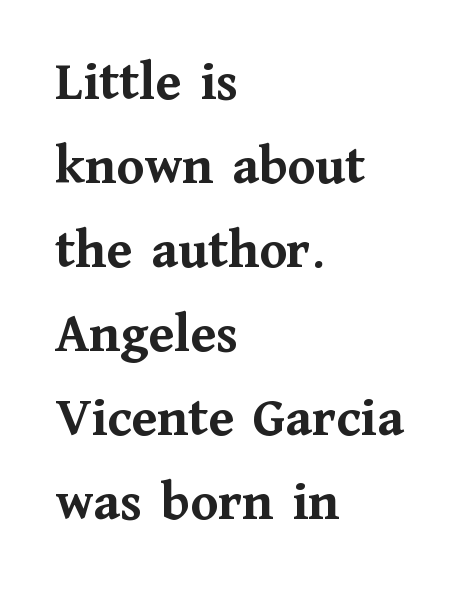
The image shows 56 px semibold serif type, upright; set left-aligned, normal line spacing (1.5x), normal letter spacing, not underlined; medium stroke contrast and a medium x-height.
